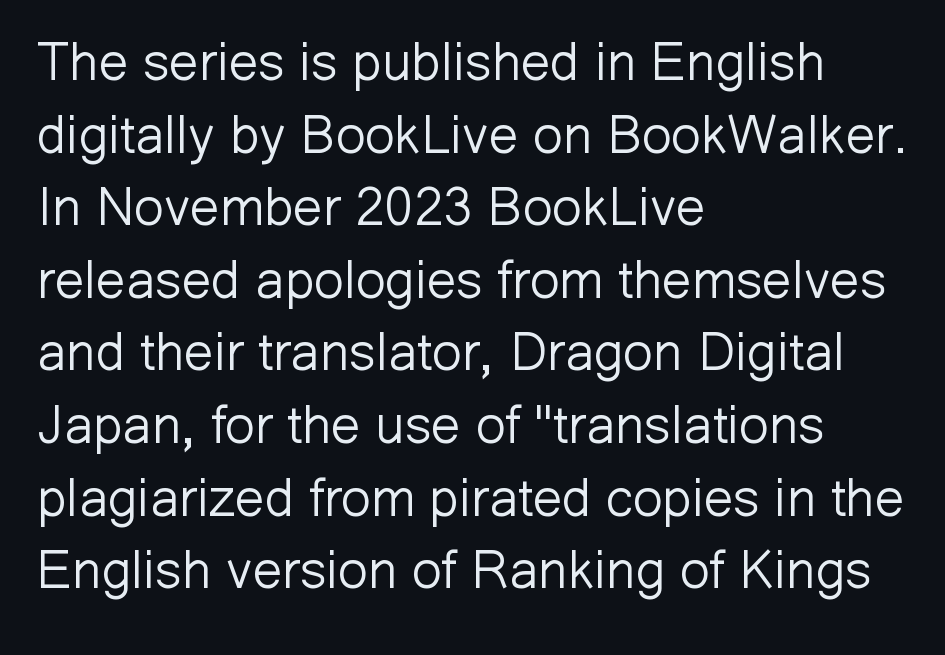
{"serif": "no", "italic": "no", "bold": "no", "weight": "light", "width": "normal", "stroke_contrast": "low", "x_height": "medium", "monospaced": "no", "underline": "no", "align": "left", "line_spacing": "normal", "line_spacing_ratio": 1.37, "letter_spacing": "normal", "letter_spacing_em": 0.0, "glyph_px": 53}
